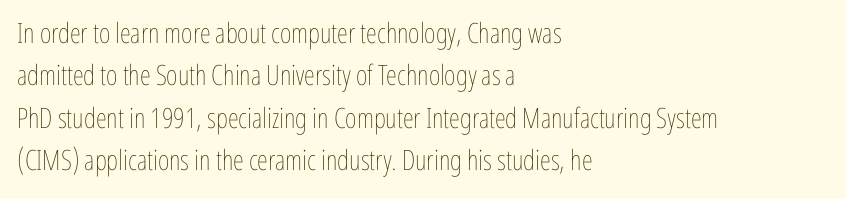
The image shows 28 px thin, condensed type, upright; set left-aligned, normal line spacing (1.51x), normal letter spacing, not underlined; low stroke contrast and a medium x-height.
